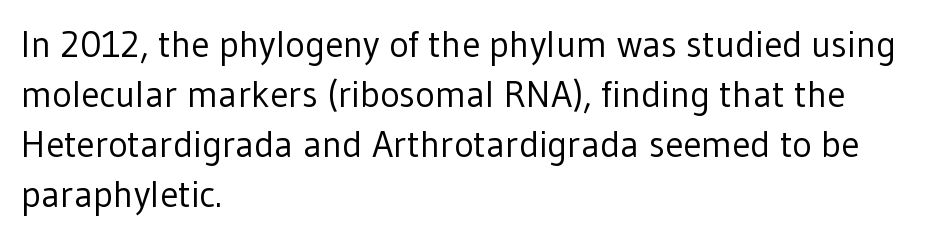
This sample uses plain, unmodified letter spacing. A typesetter would label this face a sans. Any mark beneath the type? The region is blank. Each letter keeps its own natural width here, so spacing adapts to shape.
